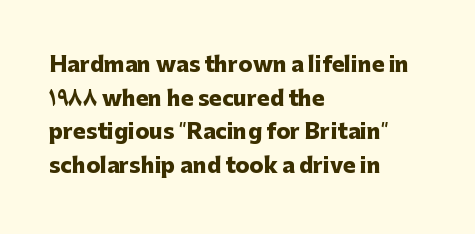
The image shows 21 px bold type, upright; set left-aligned, normal line spacing (1.6x), normal letter spacing, not underlined.
